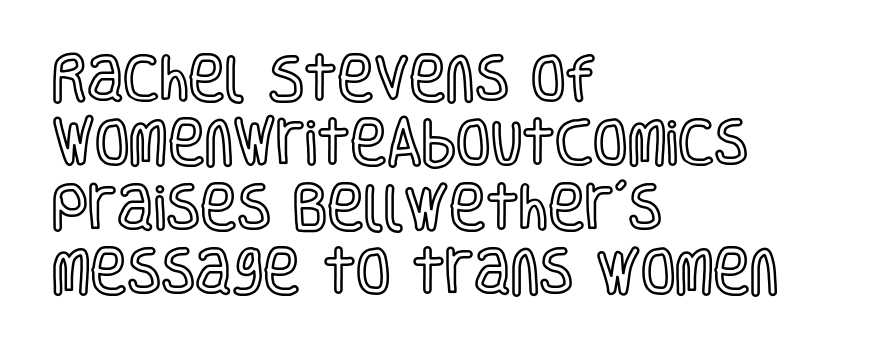
The image shows 50 px condensed type, upright; set left-aligned, normal line spacing (1.29x), normal letter spacing, not underlined; a large x-height.
